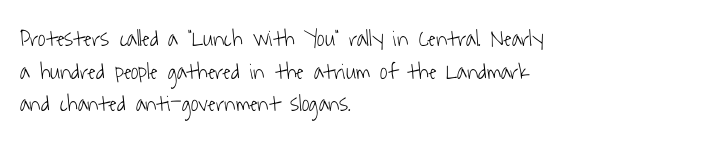
Reading down the block, your eye returns to a fixed left position each line. Heft: none added — not bold. Honestly, the letter spacing is just normal — you wouldn't notice it. Any mark beneath the type? The region is blank. What's the leading like? Ordinary, nothing unusual.
